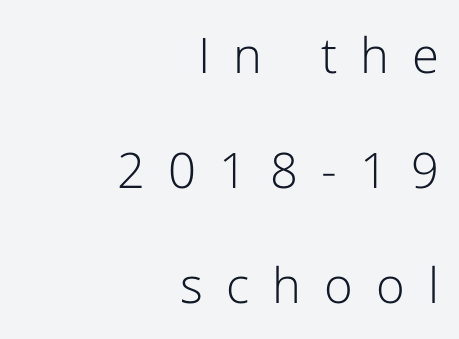
In terms of letterform style, serifs are entirely absent. Characters remain perfectly vertical along every line. Bold? No — there's no thickening of the strokes. The leading is generous, giving the passage an open texture. Do the characters align in a grid? No, the font is proportional. Tracking value appears strongly positive — letters spread wide.
